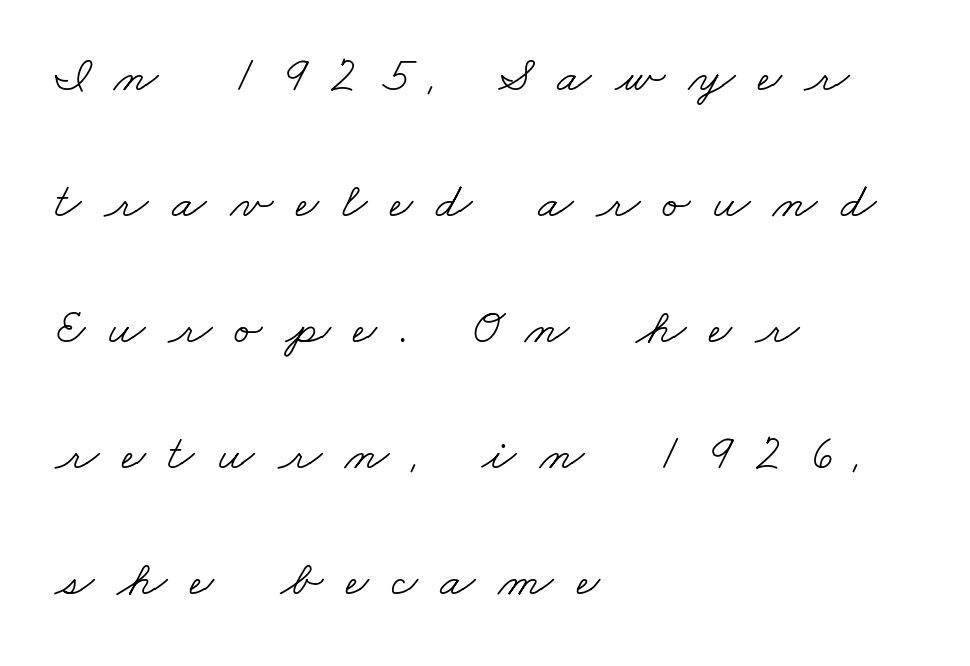
The image shows 51 px light, wide serif type; set left-aligned, loose line spacing (2.47x), unusually wide letter spacing (+0.45 em), not underlined; low stroke contrast and a small x-height.
